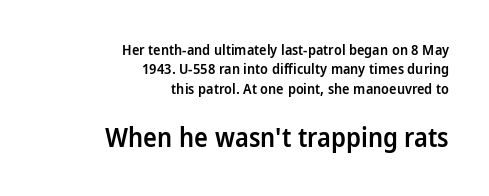
The image shows 26 px text type, upright; set right-aligned, normal line spacing (1.39x), normal letter spacing, not underlined; the second (bottom) block is 1.86x larger.
